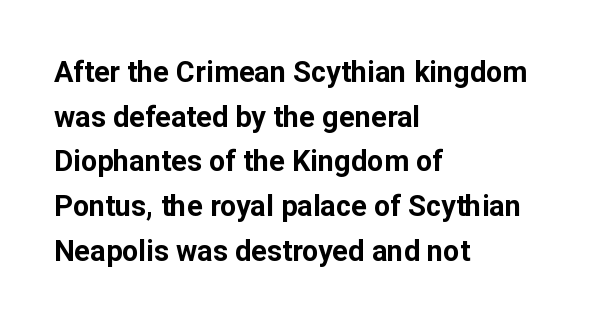
Q: Is the text bold? A: Yes.
Q: Is the text italic (slanted)? A: No, it is upright.
Q: Is the typeface a serif or a sans-serif typeface? A: Sans-serif.
Q: Is the text underlined? A: No.
Q: How is the paragraph aligned? A: Left-aligned.
Q: Is the spacing between letters normal or unusually wide? A: Normal.
Q: Is the spacing between lines tight, normal or loose? A: Normal.
Q: Width (condensed, normal, or wide)? A: Normal.
Q: Stroke contrast? A: Low.
Q: x-height? A: Medium.
Q: Monospaced? A: No.
